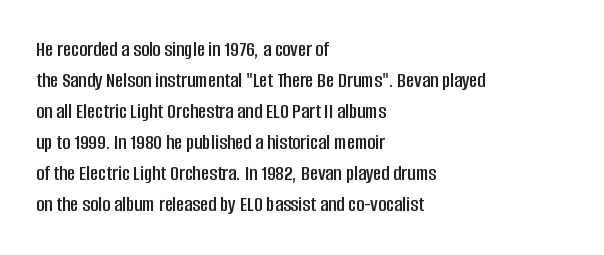
Q: Is the text italic (slanted)? A: No, it is upright.
Q: Is the text underlined? A: No.
Q: How is the paragraph aligned? A: Left-aligned.
Q: Is the spacing between letters normal or unusually wide? A: Normal.
Q: Is the spacing between lines tight, normal or loose? A: Normal.
